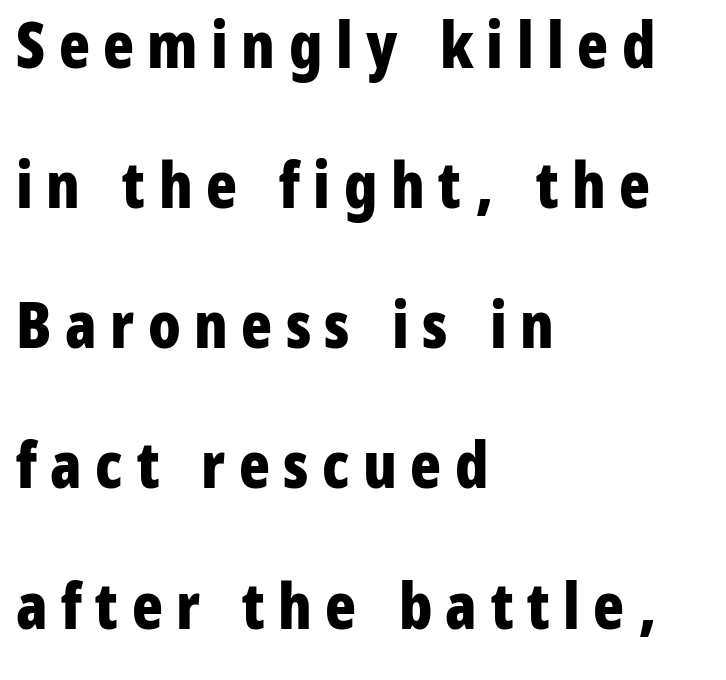
The zone under the glyphs is completely vacant. Short and long lines alike share a common starting point at left. Notice how thick the strokes are: this is what a full bold looks like. The passage shown is typed in a proportional face where columns would drift. These lines are composed in type without serifs.
